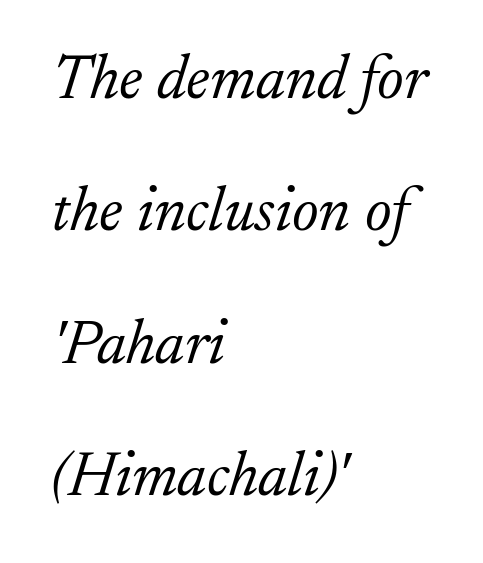
Observe the lean: these are italic letterforms. You could not count columns in this text — the font is proportionally spaced. This sample trades compactness for vertical openness between lines. Heft: none added — not bold. Beneath every word, the page is bare. Nobody touched the tracking dial on this one.
